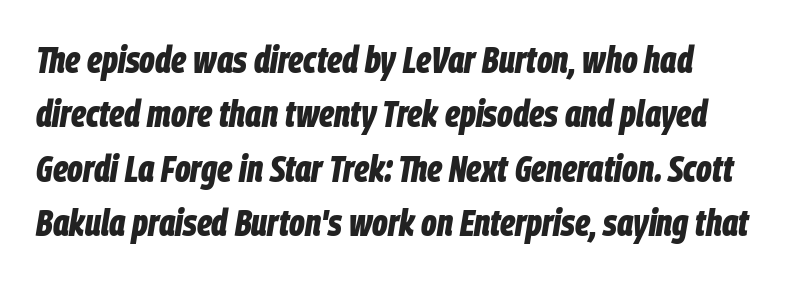
The image shows 38 px bold, condensed type, italic (leaning right); set left-aligned, normal line spacing (1.43x), normal letter spacing, not underlined; low stroke contrast and a large x-height.
